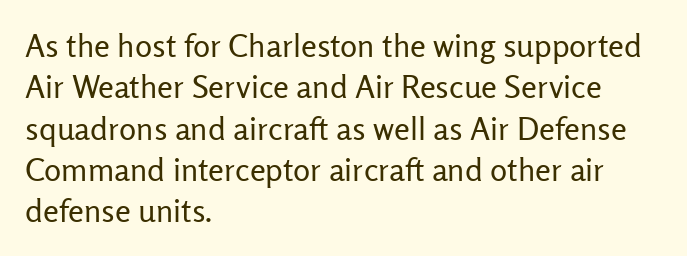
Q: Is the text bold? A: No.
Q: Is the text italic (slanted)? A: No, it is upright.
Q: Is the typeface a serif or a sans-serif typeface? A: Sans-serif.
Q: Is the text underlined? A: No.
Q: How is the paragraph aligned? A: Left-aligned.
Q: Is the spacing between letters normal or unusually wide? A: Normal.
Q: Is the spacing between lines tight, normal or loose? A: Normal.
Q: Width (condensed, normal, or wide)? A: Normal.
Q: Stroke contrast? A: Low.
Q: x-height? A: Medium.
Q: Monospaced? A: No.
